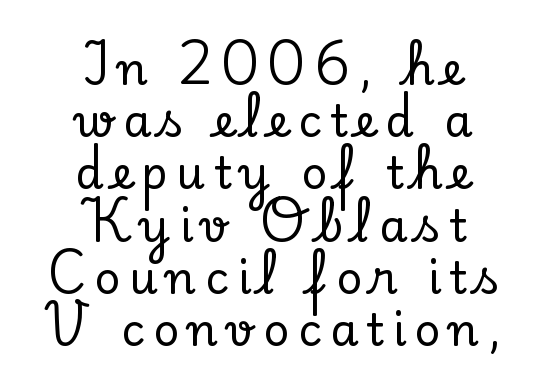
Q: Is the text italic (slanted)? A: No, it is upright.
Q: Is the typeface a serif or a sans-serif typeface? A: Serif.
Q: Is the text underlined? A: No.
Q: How is the paragraph aligned? A: Centered.
Q: Width (condensed, normal, or wide)? A: Normal.
Q: Stroke contrast? A: Low.
Q: x-height? A: Small.
Q: Monospaced? A: No.
